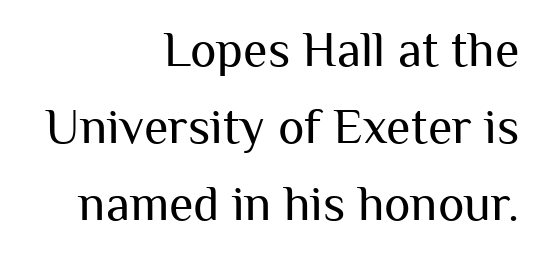
Q: Is the text bold? A: No.
Q: Is the text italic (slanted)? A: No, it is upright.
Q: Is the typeface a serif or a sans-serif typeface? A: Sans-serif.
Q: Is the text underlined? A: No.
Q: How is the paragraph aligned? A: Right-aligned.
Q: Is the spacing between letters normal or unusually wide? A: Normal.
Q: Is the spacing between lines tight, normal or loose? A: Normal.
Q: Width (condensed, normal, or wide)? A: Normal.
Q: Stroke contrast? A: Medium.
Q: x-height? A: Medium.
Q: Monospaced? A: No.
